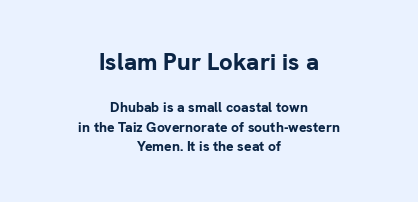
The typography opts for an upright posture over an oblique one. Larger block? The one above; the one below is distinctly smaller. The foot of each line stays bare and open. The type is set solid horizontally, with unmodified tracking. The rendering uses a moderate line-height, typical for paragraphs. Does the copy run flush right? No — it is centered line by line.
